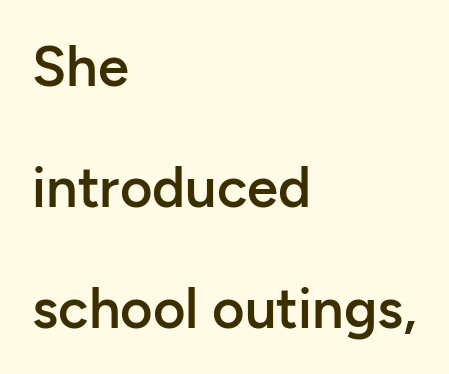
Here the glyphs are tracked normally, forming tight word shapes. Loosely led — the rows are spread out. Has an underline been added? It has not. The lettering holds an erect, upright posture throughout.
